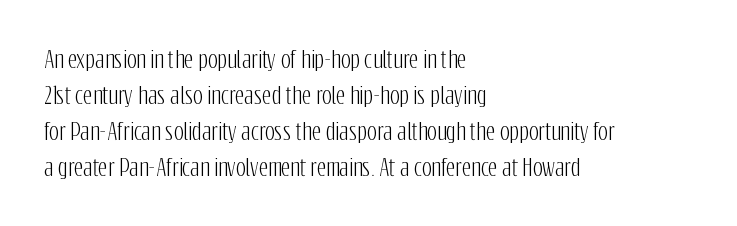
Regular leading. Check under the words: just untouched page. The type is set solid horizontally, with unmodified tracking. The paragraph has a hard left edge and a soft right edge.
